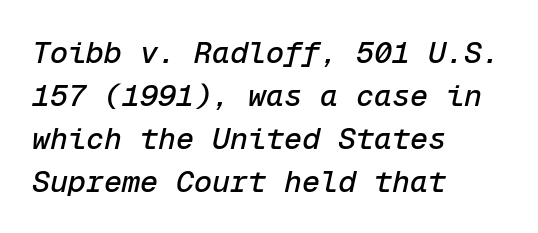
The image shows 30 px text type, italic (leaning right), monospaced; set left-aligned, normal line spacing (1.43x), normal letter spacing, not underlined; low stroke contrast and a medium x-height.
